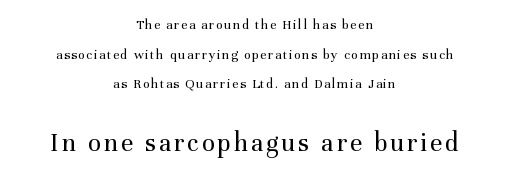
Q: Is the text bold? A: No.
Q: Is the text italic (slanted)? A: No, it is upright.
Q: Is the text underlined? A: No.
Q: How is the paragraph aligned? A: Centered.
Q: Is the spacing between lines tight, normal or loose? A: Loose.
Q: Which block of text is set in a larger size, the first (top) or the second (bottom)? A: The second (bottom) one.
